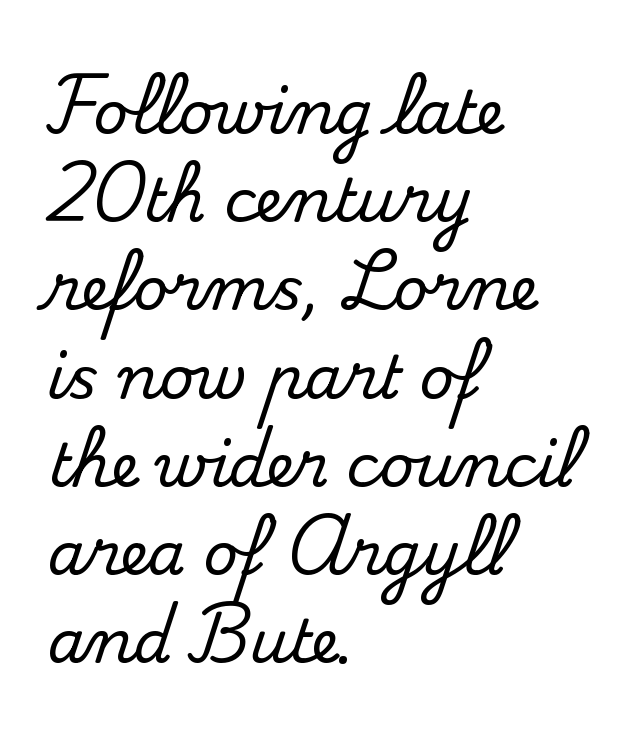
{"width": "normal", "stroke_contrast": "medium", "x_height": "small", "monospaced": "no", "underline": "no", "align": "left", "line_spacing": "normal", "line_spacing_ratio": 1.47, "letter_spacing": "normal", "letter_spacing_em": 0.0, "glyph_px": 60}
